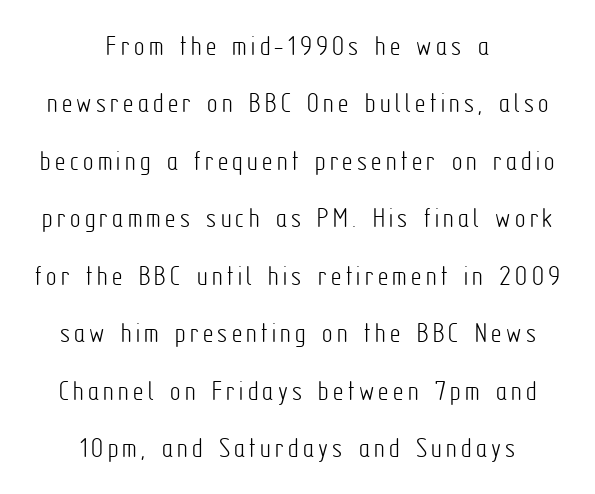
Q: Is the text bold? A: No.
Q: Is the text italic (slanted)? A: No, it is upright.
Q: Is the typeface a serif or a sans-serif typeface? A: Sans-serif.
Q: Is the text underlined? A: No.
Q: How is the paragraph aligned? A: Centered.
Q: Is the spacing between lines tight, normal or loose? A: Loose.
Q: Width (condensed, normal, or wide)? A: Condensed.
Q: Stroke contrast? A: Low.
Q: x-height? A: Medium.
Q: Monospaced? A: No.
